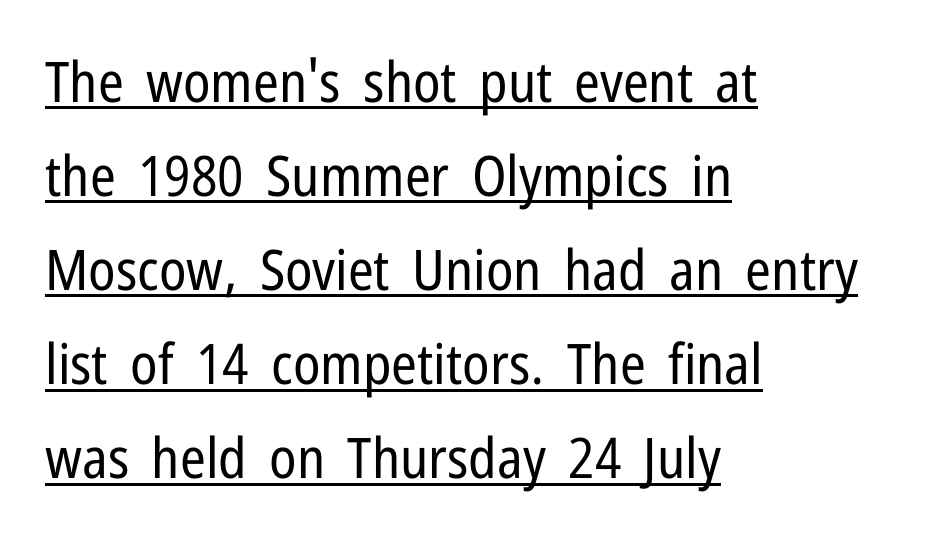
Q: Is the text bold? A: No.
Q: Is the text italic (slanted)? A: No, it is upright.
Q: Is the typeface a serif or a sans-serif typeface? A: Sans-serif.
Q: Is the text underlined? A: Yes.
Q: How is the paragraph aligned? A: Left-aligned.
Q: Is the spacing between letters normal or unusually wide? A: Normal.
Q: Is the spacing between lines tight, normal or loose? A: Normal.
Q: Width (condensed, normal, or wide)? A: Condensed.
Q: Stroke contrast? A: Low.
Q: x-height? A: Medium.
Q: Monospaced? A: No.
